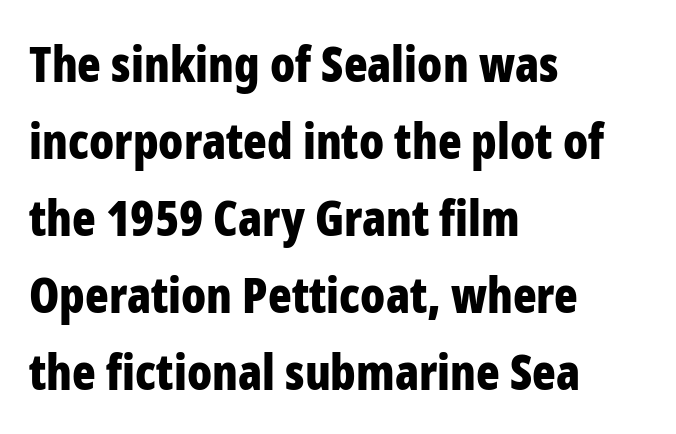
The image shows 49 px bold, condensed sans-serif type, upright; set left-aligned, normal line spacing (1.57x), normal letter spacing, not underlined; low stroke contrast and a medium x-height.
